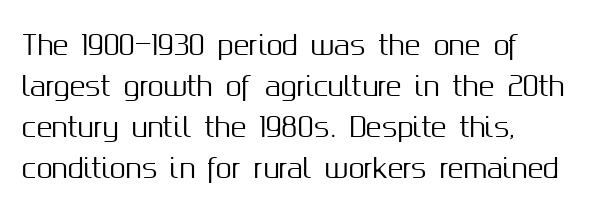
Descenders hang freely into open space. The font's upright variant was chosen for this text. Alignment: flush left. Leading: standard. The letterforms sit shoulder to shoulder at normal distance.
